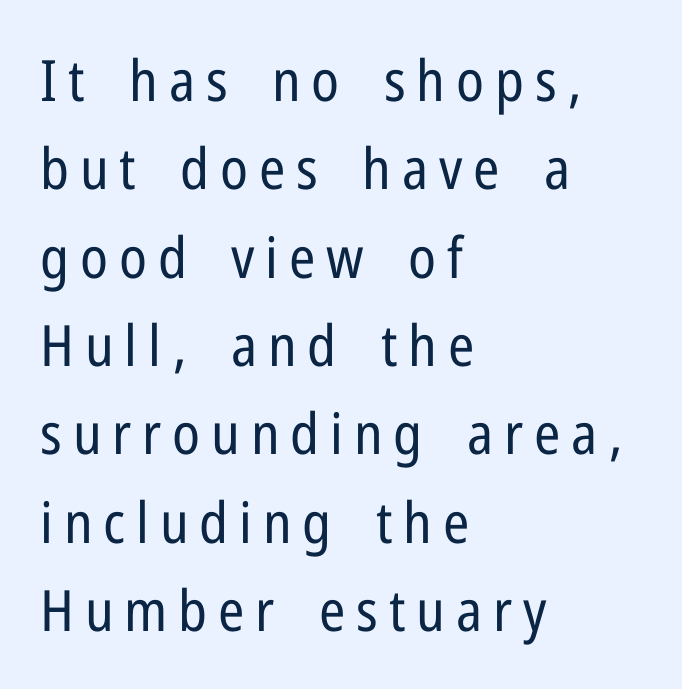
Where is the straight margin? On the left. Stems here are at most as thick as an everyday book face. The font family rendered here belongs to the sans-serif group. The specimen reads as upright at a glance. The rendering uses natural spacing where letterforms have individual widths.
